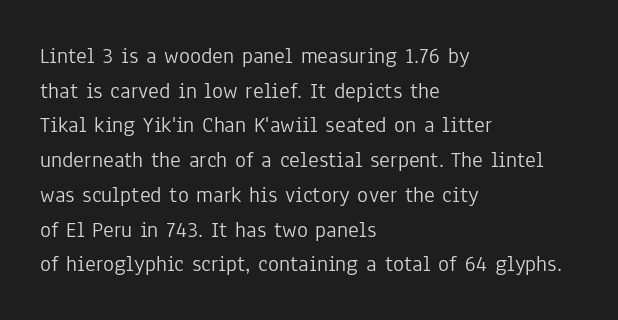
Vertical strokes here are truly vertical. Is the block centered? No — it sits flush against the left margin. Standard letterfit; no display-style spreading of the glyphs. This is not heavy type; no bold has been used.
